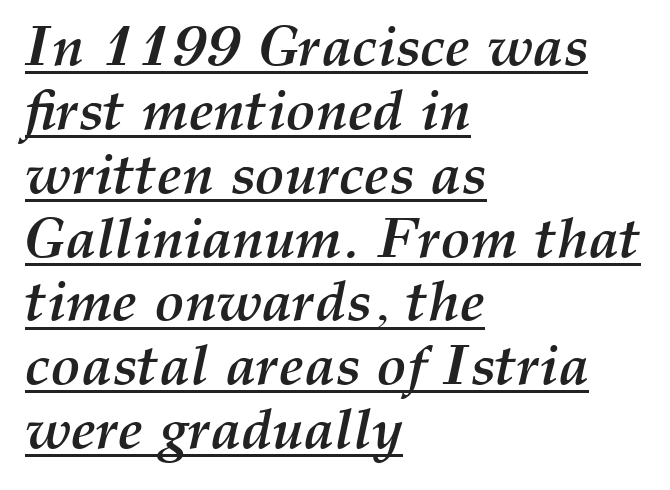
Q: Is the text bold? A: Yes.
Q: Is the text italic (slanted)? A: Yes, it leans right by about 12 degrees.
Q: Is the text underlined? A: Yes.
Q: How is the paragraph aligned? A: Left-aligned.
Q: Is the spacing between letters normal or unusually wide? A: Normal.
Q: Is the spacing between lines tight, normal or loose? A: Tight.
Q: Width (condensed, normal, or wide)? A: Normal.
Q: Stroke contrast? A: Medium.
Q: x-height? A: Medium.
Q: Monospaced? A: No.
